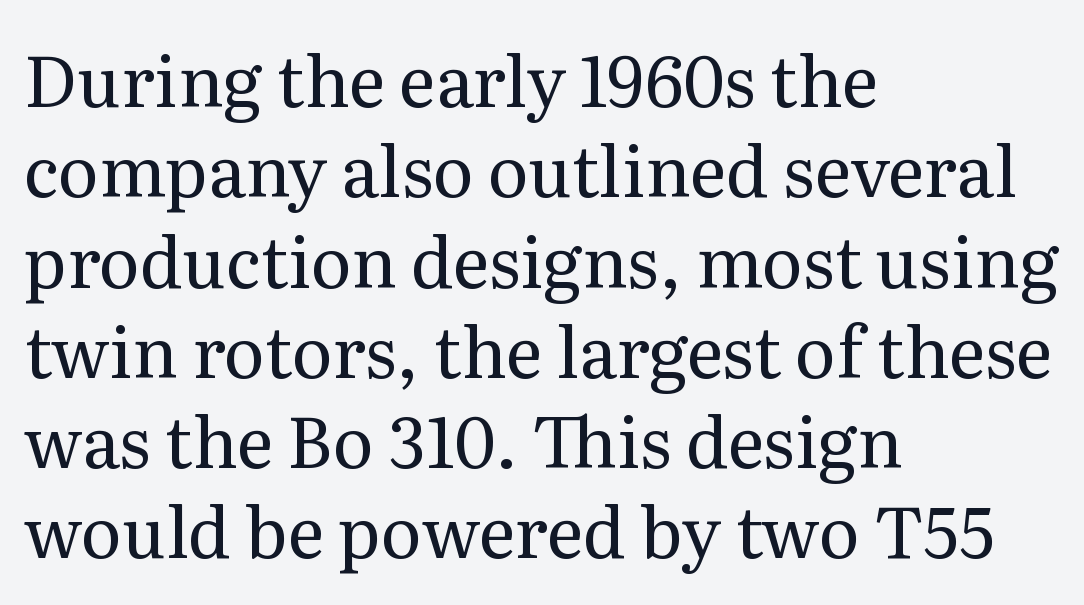
{"serif": "yes", "italic": "no", "bold": "no", "weight": "regular", "width": "normal", "stroke_contrast": "medium", "x_height": "medium", "monospaced": "no", "underline": "no", "align": "left", "line_spacing": "normal", "line_spacing_ratio": 1.29, "letter_spacing": "normal", "letter_spacing_em": 0.0, "glyph_px": 70}
